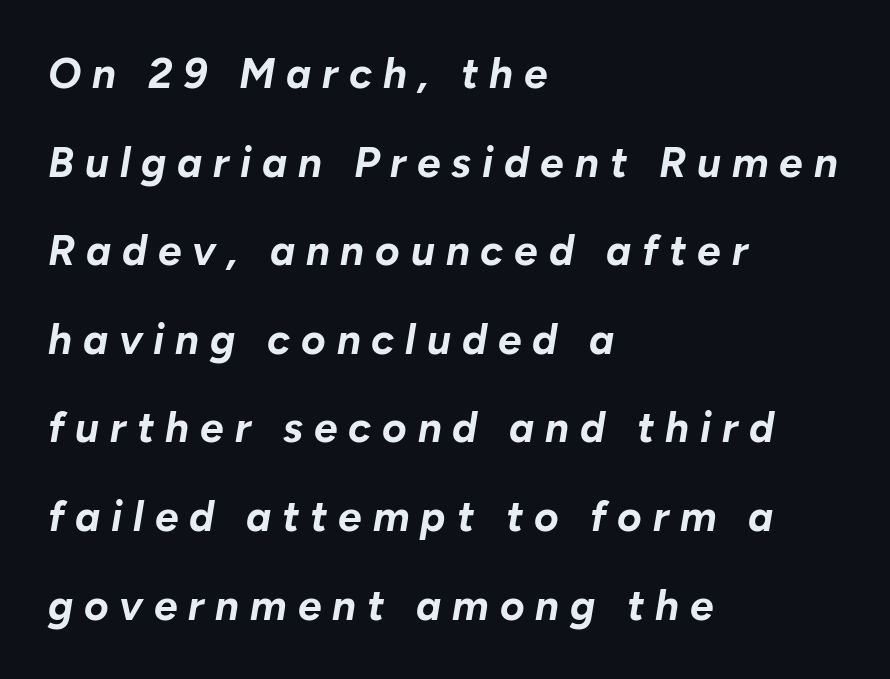
{"italic": "yes", "lean": "right", "slant_degrees": 10, "bold": "yes", "weight": "bold", "width": "normal", "stroke_contrast": "low", "x_height": "medium", "monospaced": "no", "underline": "no", "align": "left", "line_spacing": "loose", "line_spacing_ratio": 2.11, "letter_spacing": "wide", "letter_spacing_em": 0.26, "glyph_px": 42}
